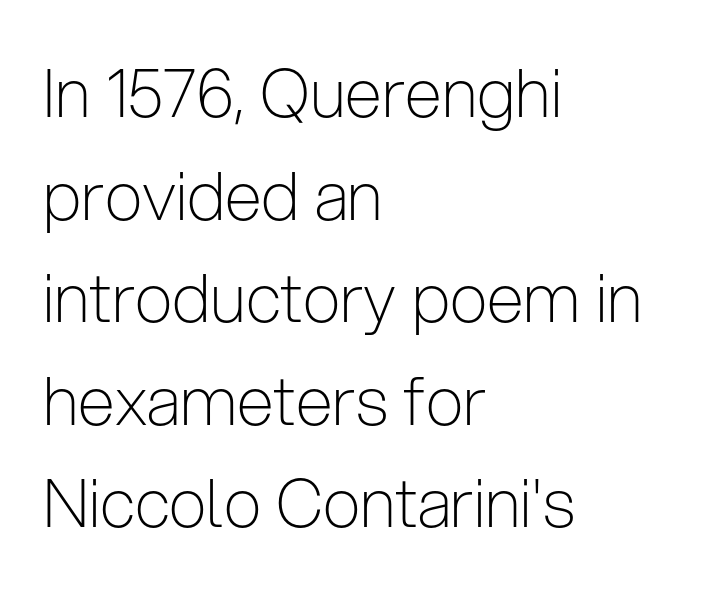
{"serif": "no", "italic": "no", "bold": "no", "weight": "light", "width": "condensed", "stroke_contrast": "low", "x_height": "medium", "monospaced": "no", "underline": "no", "align": "left", "line_spacing": "normal", "line_spacing_ratio": 1.53, "letter_spacing": "normal", "letter_spacing_em": 0.0, "glyph_px": 67}
